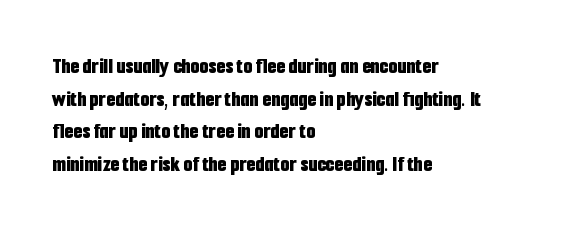
The image shows 23 px bold type, upright; set left-aligned, normal line spacing (1.42x), normal letter spacing, not underlined.
